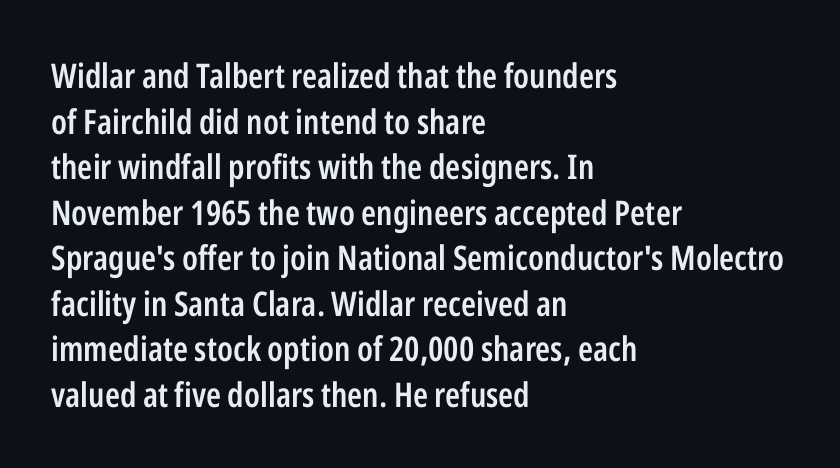
What's the leading like? Ordinary, nothing unusual. Strokes here are thickened, but only to semibold level. Honestly, the letter spacing is just normal — you wouldn't notice it. Look at the bottom of the vertical strokes: they stop flat, with no serifs. Decoration check: the copy has no underline.
